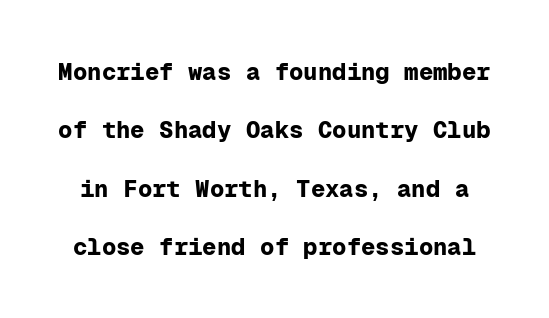
The image shows 24 px bold type, upright; set loose line spacing (2.43x), normal letter spacing, not underlined.
